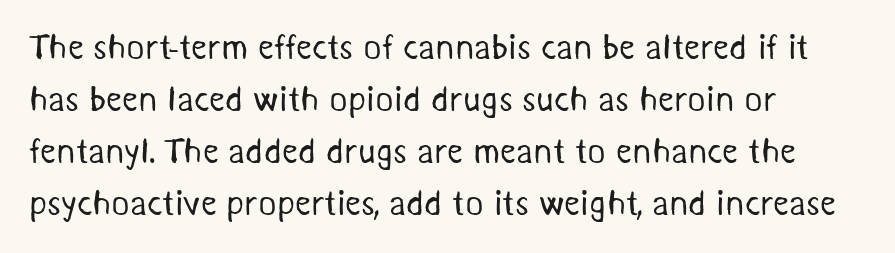
Q: Is the text bold? A: No.
Q: Is the typeface a serif or a sans-serif typeface? A: Sans-serif.
Q: Is the text underlined? A: No.
Q: How is the paragraph aligned? A: Left-aligned.
Q: Is the spacing between letters normal or unusually wide? A: Normal.
Q: Is the spacing between lines tight, normal or loose? A: Normal.
Q: Width (condensed, normal, or wide)? A: Normal.
Q: Stroke contrast? A: Medium.
Q: x-height? A: Medium.
Q: Monospaced? A: No.
